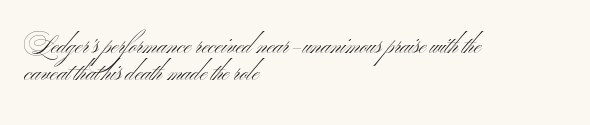
The image shows 24 px text type; set left-aligned, tight line spacing (1.13x), normal letter spacing, not underlined.
